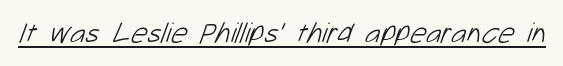
The image shows 29 px light sans-serif type; set normal letter spacing, underlined; low stroke contrast and a medium x-height.
